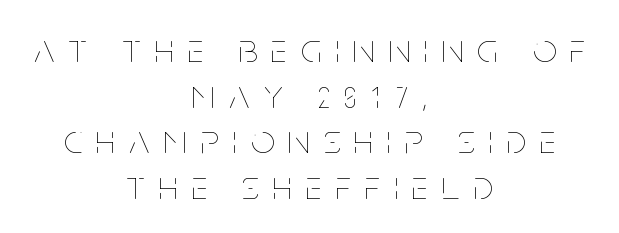
The image shows 41 px thin, condensed type, upright; set centered, tight line spacing (1.11x), unusually wide letter spacing (+0.35 em), not underlined; low stroke contrast and a large x-height.
